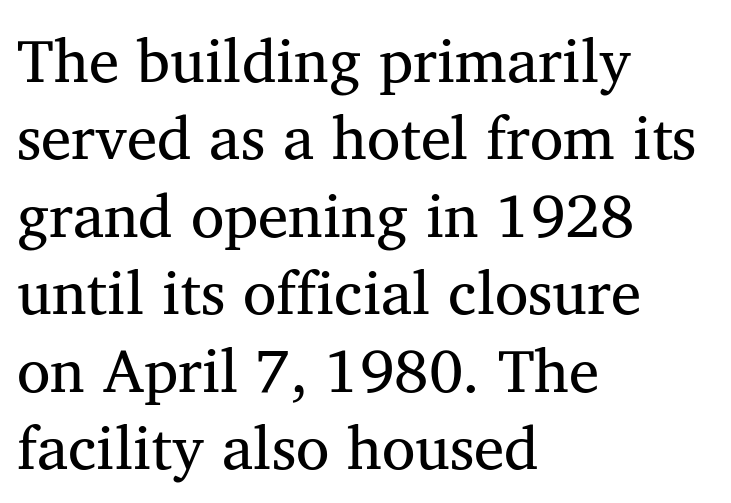
The image shows 61 px serif type; set left-aligned, normal line spacing (1.27x), normal letter spacing, not underlined; medium stroke contrast and a medium x-height.
